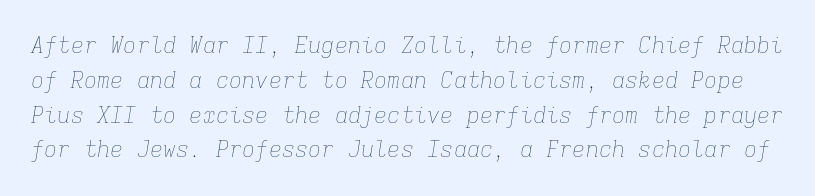
The image shows 22 px text type, italic (leaning right); set normal line spacing (1.58x), normal letter spacing, not underlined.
